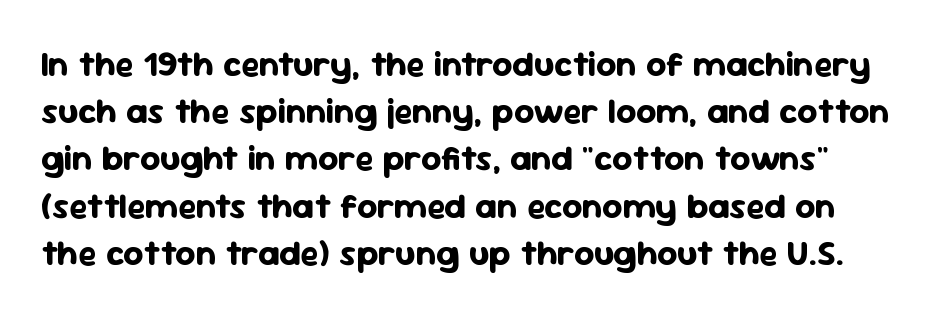
Q: Is the text bold? A: Yes.
Q: Is the text italic (slanted)? A: No, it is upright.
Q: Is the typeface a serif or a sans-serif typeface? A: Sans-serif.
Q: Is the text underlined? A: No.
Q: Is the spacing between letters normal or unusually wide? A: Normal.
Q: Is the spacing between lines tight, normal or loose? A: Normal.
Q: Width (condensed, normal, or wide)? A: Normal.
Q: Stroke contrast? A: Low.
Q: x-height? A: Medium.
Q: Monospaced? A: No.
